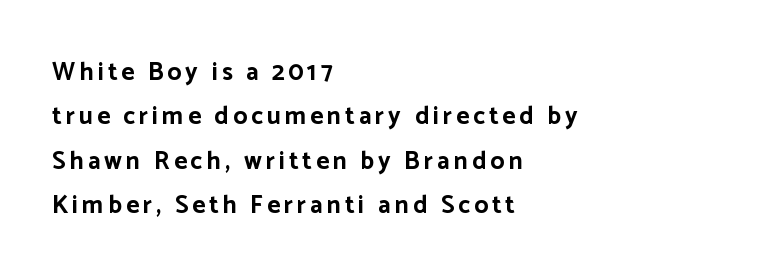
Q: Is the text bold? A: Yes.
Q: Is the text italic (slanted)? A: No, it is upright.
Q: Is the text underlined? A: No.
Q: How is the paragraph aligned? A: Left-aligned.
